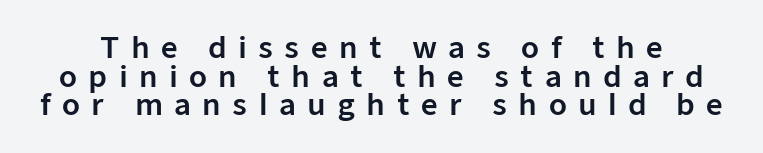
The characters display no serif detailing; their extremities are plain. Honestly, there is no underline to notice here at all. Nope, not italic — everything's standing straight. The passage shown is typed in a proportional face where columns would drift. The rendering uses a small line-height, squeezing the rows. This sample uses expanded letter spacing, leaving extra air between glyphs.
